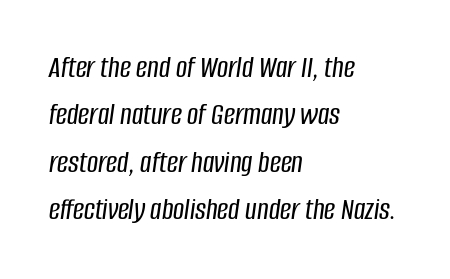
{"italic": "yes", "lean": "right", "slant_degrees": 8, "width": "condensed", "stroke_contrast": "low", "x_height": "large", "monospaced": "no", "underline": "no", "align": "left", "line_spacing": "normal", "line_spacing_ratio": 1.53, "letter_spacing": "normal", "letter_spacing_em": 0.0, "glyph_px": 31}
